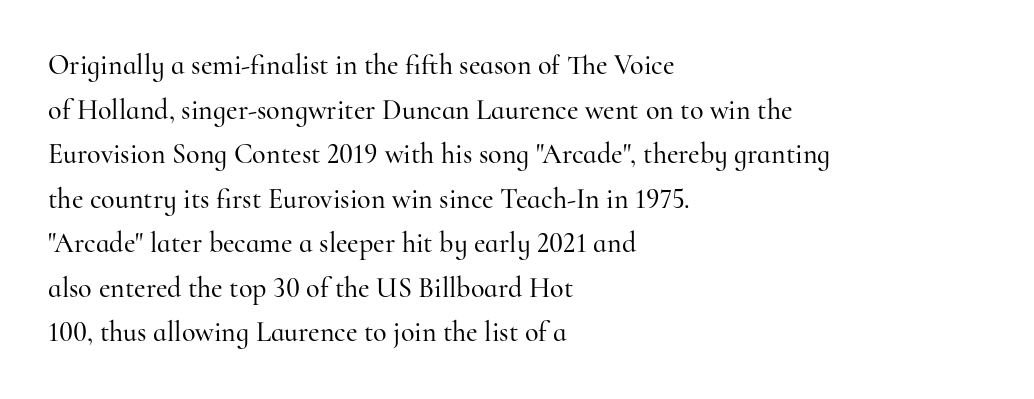
Q: Is the text italic (slanted)? A: No, it is upright.
Q: Is the typeface a serif or a sans-serif typeface? A: Serif.
Q: Is the text underlined? A: No.
Q: How is the paragraph aligned? A: Left-aligned.
Q: Is the spacing between letters normal or unusually wide? A: Normal.
Q: Is the spacing between lines tight, normal or loose? A: Normal.
Q: Width (condensed, normal, or wide)? A: Normal.
Q: Stroke contrast? A: High.
Q: x-height? A: Small.
Q: Monospaced? A: No.
